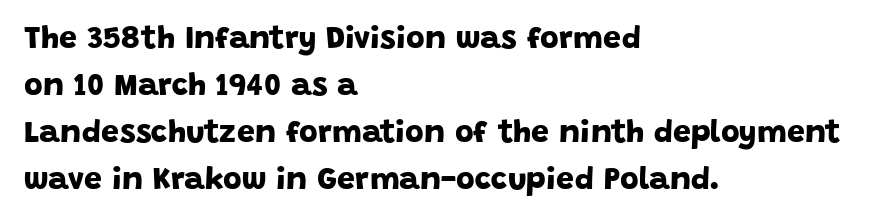
Q: Is the text bold? A: Yes.
Q: Is the typeface a serif or a sans-serif typeface? A: Sans-serif.
Q: Is the text underlined? A: No.
Q: How is the paragraph aligned? A: Left-aligned.
Q: Is the spacing between letters normal or unusually wide? A: Normal.
Q: Is the spacing between lines tight, normal or loose? A: Normal.
Q: Width (condensed, normal, or wide)? A: Normal.
Q: Stroke contrast? A: Low.
Q: x-height? A: Large.
Q: Monospaced? A: No.
